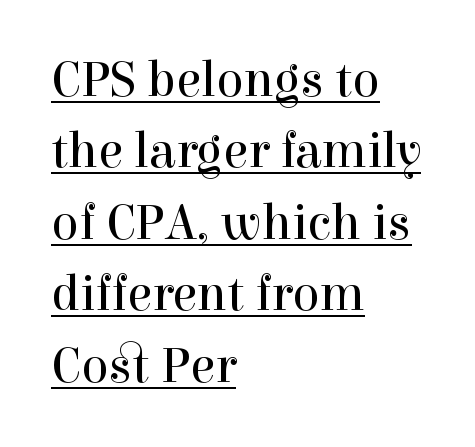
{"serif": "yes", "italic": "no", "bold": "no", "weight": "regular", "width": "normal", "x_height": "medium", "monospaced": "no", "underline": "yes", "align": "left", "line_spacing": "normal", "line_spacing_ratio": 1.4, "letter_spacing": "normal", "letter_spacing_em": 0.0, "glyph_px": 51}
